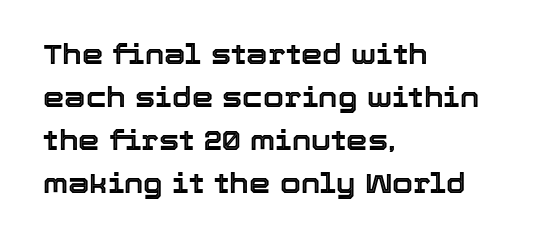
Q: Is the text italic (slanted)? A: No, it is upright.
Q: Is the text underlined? A: No.
Q: How is the paragraph aligned? A: Left-aligned.
Q: Is the spacing between letters normal or unusually wide? A: Normal.
Q: Is the spacing between lines tight, normal or loose? A: Normal.
